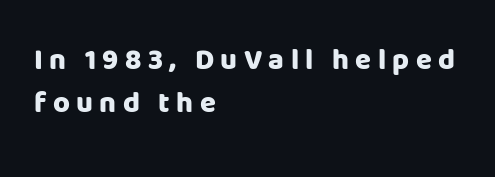
The passage shown is typed in a proportional face where columns would drift. Strong, thick strokes mark this as bold type. No feet cap the strokes, marking this as sans-serif type. Beneath every word, the page is bare.
